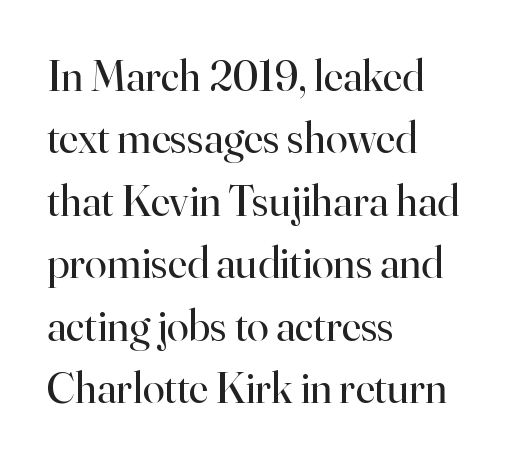
A clean baseline with only descenders dipping below it. Ascenders rise straight up at ninety degrees. Vertical spacing — default. Character widths vary here, with narrow letters taking less room than wide ones.
